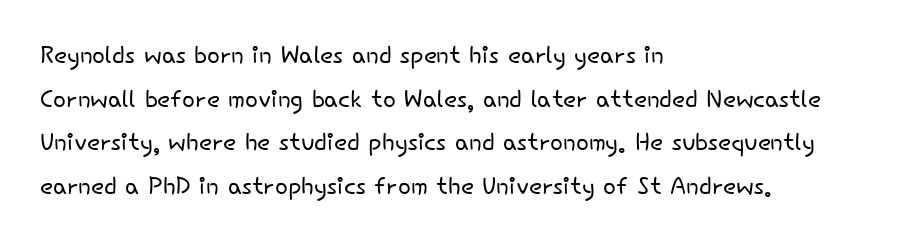
Layout note: lines flush left. Each word holds together tightly as a unit, with standard inter-letter gaps. Evenly set lines give the paragraph a standard silhouette. Underline: absent. In terms of letterform style, serifs are entirely absent. Does the lettering tilt? It doesn't — this is upright.
